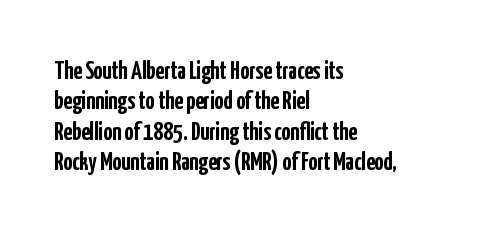
The image shows 25 px bold type, upright; set left-aligned, line spacing 1.22x, normal letter spacing, not underlined.
